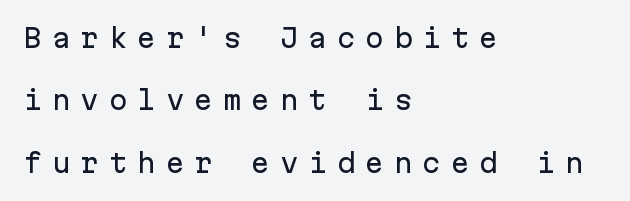
The image shows 25 px text type, upright; set left-aligned, loose line spacing (2.5x), unusually wide letter spacing (+0.39 em), not underlined.
